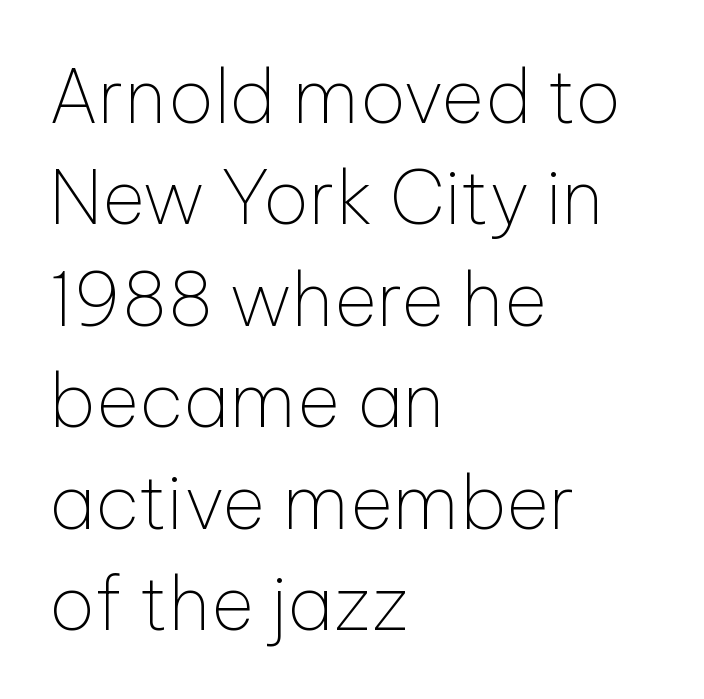
Think of a printed novel: that variable character pitch is what you see here. If you drew a ruler down the left edge, every line would touch it. Stroke thickness stays within the range of a standard reading face or lighter. Letters rest on an invisible, unmarked baseline. These lines are composed in type without serifs. What stands out about the letter spacing? Nothing — it is the standard amount.
